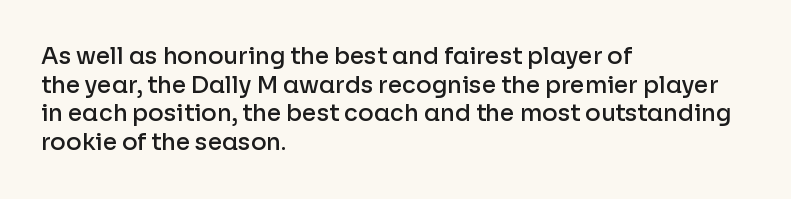
Q: Is the text bold? A: Semi-bold.
Q: Is the text italic (slanted)? A: No, it is upright.
Q: Is the text underlined? A: No.
Q: How is the paragraph aligned? A: Left-aligned.
Q: Is the spacing between letters normal or unusually wide? A: Normal.
Q: Is the spacing between lines tight, normal or loose? A: Normal.
